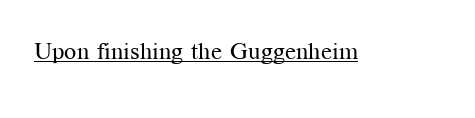
The image shows 24 px text type, upright; set normal letter spacing, underlined.
